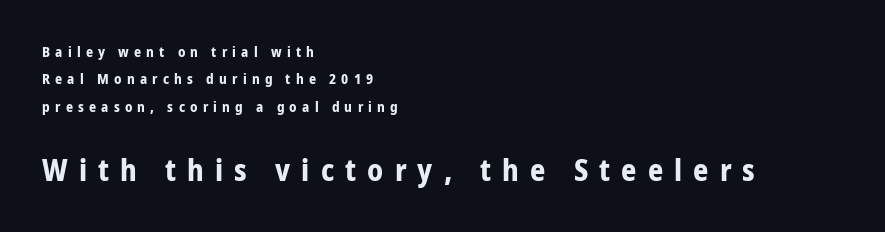
Q: Is the text bold? A: Yes.
Q: Is the text italic (slanted)? A: No, it is upright.
Q: Is the typeface a serif or a sans-serif typeface? A: Sans-serif.
Q: Is the text underlined? A: No.
Q: How is the paragraph aligned? A: Left-aligned.
Q: Is the spacing between letters normal or unusually wide? A: Unusually wide.
Q: Is the spacing between lines tight, normal or loose? A: Loose.
Q: Which block of text is set in a larger size, the first (top) or the second (bottom)? A: The second (bottom) one.
Q: Width (condensed, normal, or wide)? A: Condensed.
Q: Stroke contrast? A: Low.
Q: x-height? A: Medium.
Q: Monospaced? A: No.
